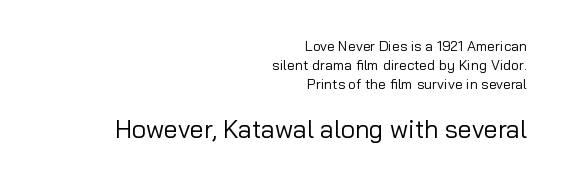
{"italic": "no", "bold": "no", "underline": "no", "align": "right", "line_spacing": "normal", "line_spacing_ratio": 1.34, "letter_spacing": "normal", "letter_spacing_em": 0.0, "larger_block": "second", "size_ratio": 1.79, "glyph_px": 25}
